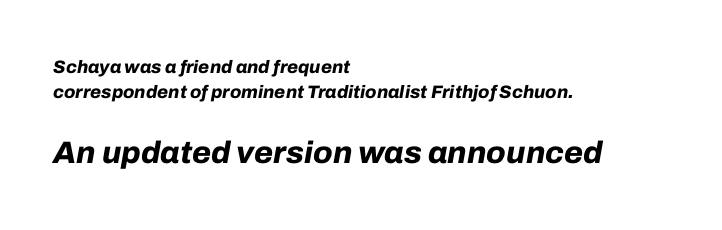
Q: Is the text bold? A: Yes.
Q: Is the text italic (slanted)? A: Yes, it leans right by about 10 degrees.
Q: Is the text underlined? A: No.
Q: How is the paragraph aligned? A: Left-aligned.
Q: Is the spacing between letters normal or unusually wide? A: Normal.
Q: Is the spacing between lines tight, normal or loose? A: Normal.
Q: Which block of text is set in a larger size, the first (top) or the second (bottom)? A: The second (bottom) one.
Q: Width (condensed, normal, or wide)? A: Normal.
Q: Stroke contrast? A: Low.
Q: x-height? A: Medium.
Q: Monospaced? A: No.
